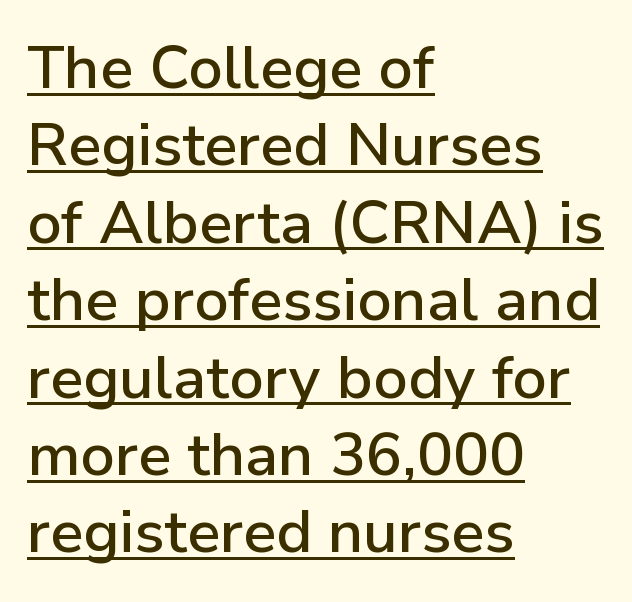
Q: Is the text italic (slanted)? A: No, it is upright.
Q: Is the typeface a serif or a sans-serif typeface? A: Sans-serif.
Q: Is the text underlined? A: Yes.
Q: How is the paragraph aligned? A: Left-aligned.
Q: Is the spacing between letters normal or unusually wide? A: Normal.
Q: Is the spacing between lines tight, normal or loose? A: Normal.
Q: Width (condensed, normal, or wide)? A: Normal.
Q: Stroke contrast? A: Low.
Q: x-height? A: Medium.
Q: Monospaced? A: No.
